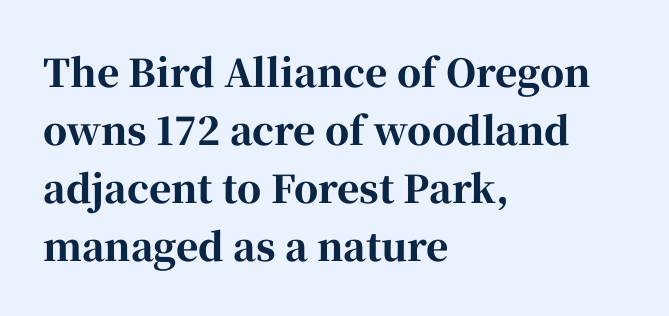
The image shows 38 px bold serif type, upright; set left-aligned, normal line spacing (1.53x), normal letter spacing, not underlined; high stroke contrast and a medium x-height.
